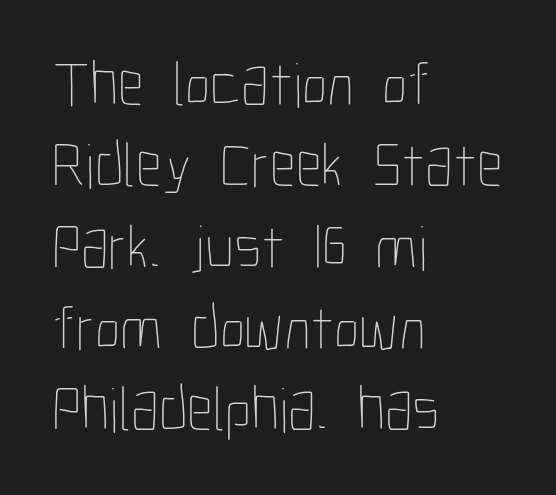
The rendering uses natural spacing where letterforms have individual widths. Lines of text with bare space underneath. Tall strokes in this sample are plumb rather than angled. Whoever set this chose a conventional vertical rhythm. Letters have the restrained weight of plain body copy at most.
